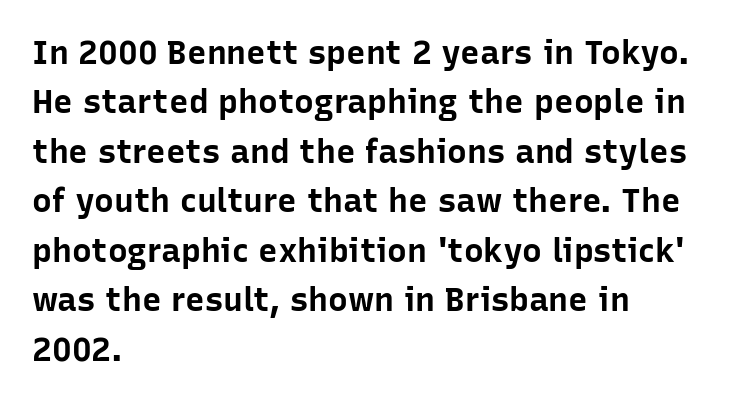
{"serif": "no", "italic": "no", "bold": "yes", "weight": "bold", "width": "normal", "stroke_contrast": "low", "x_height": "medium", "monospaced": "no", "underline": "no", "align": "left", "line_spacing": "normal", "line_spacing_ratio": 1.5, "letter_spacing": "normal", "letter_spacing_em": 0.0, "glyph_px": 33}
